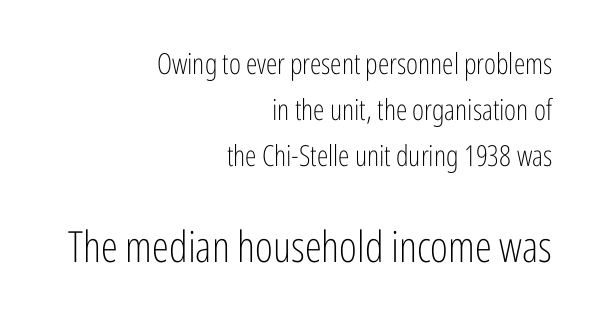
The image shows 43 px light, condensed sans-serif type, upright; set right-aligned, normal line spacing (1.59x), normal letter spacing, not underlined; the second (bottom) block is 1.48x larger; low stroke contrast and a medium x-height.
